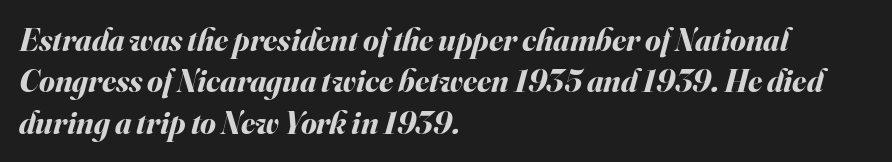
{"italic": "yes", "lean": "right", "slant_degrees": 16, "bold": "yes", "weight": "bold", "width": "normal", "stroke_contrast": "medium", "x_height": "small", "monospaced": "no", "underline": "no", "align": "left", "line_spacing": "normal", "line_spacing_ratio": 1.29, "letter_spacing": "normal", "letter_spacing_em": 0.0, "glyph_px": 32}
